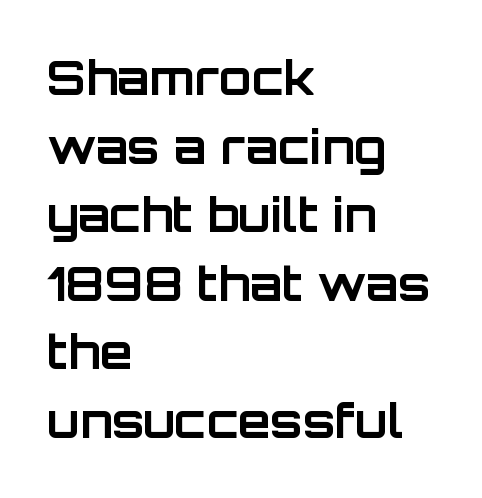
The image shows 47 px bold sans-serif type, upright; set left-aligned, normal line spacing (1.46x), normal letter spacing, not underlined; low stroke contrast and a large x-height.
